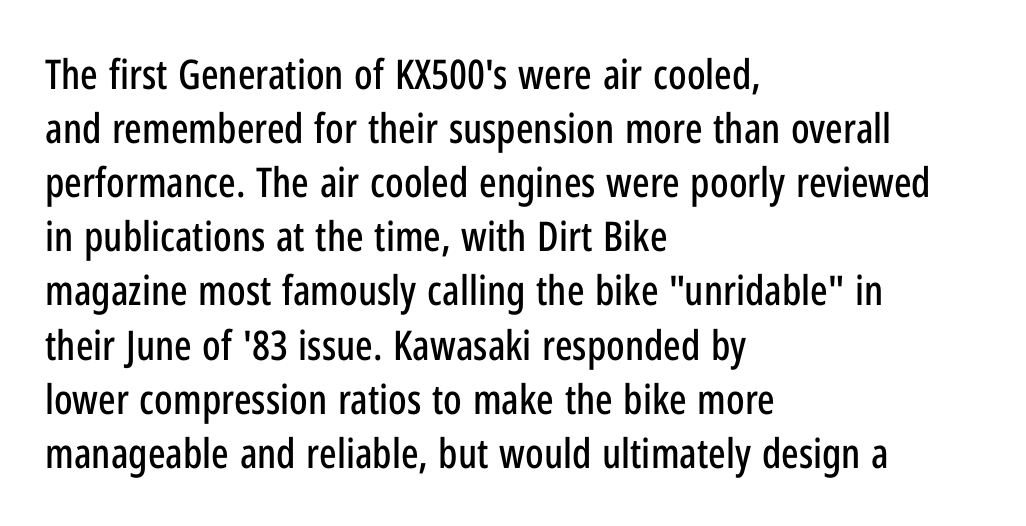
The image shows 41 px condensed sans-serif type, upright; set left-aligned, normal line spacing (1.32x), normal letter spacing, not underlined; low stroke contrast and a medium x-height.
